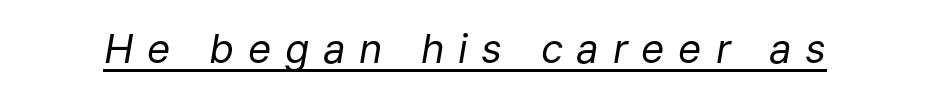
{"italic": "yes", "lean": "right", "slant_degrees": 9, "bold": "no", "weight": "regular", "width": "normal", "stroke_contrast": "low", "x_height": "medium", "monospaced": "no", "underline": "yes", "letter_spacing": "wide", "letter_spacing_em": 0.34, "glyph_px": 40}
